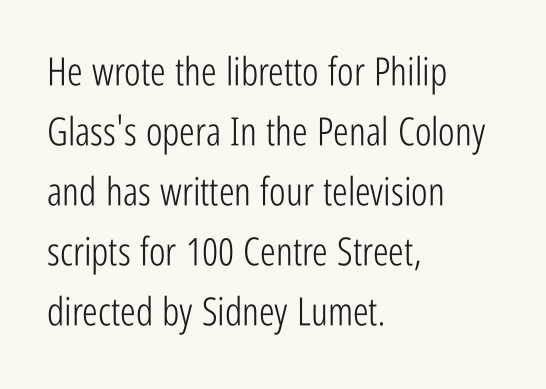
Each letter keeps its own natural width here, so spacing adapts to shape. Weight: not bold — regular or lighter. Is there much room between lines? A standard amount, neither cramped nor airy. Clear beneath every line of the passage. This sample uses plain, unmodified letter spacing. Posture: vertical.
